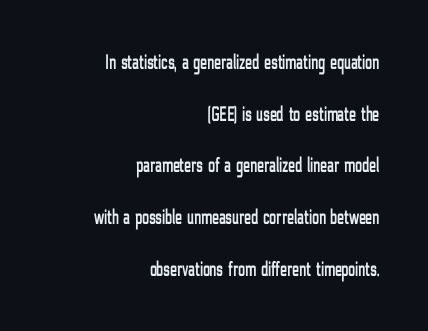
{"italic": "no", "underline": "no", "align": "right", "line_spacing": "loose", "line_spacing_ratio": 2.46, "letter_spacing": "normal", "letter_spacing_em": 0.0, "glyph_px": 21}
